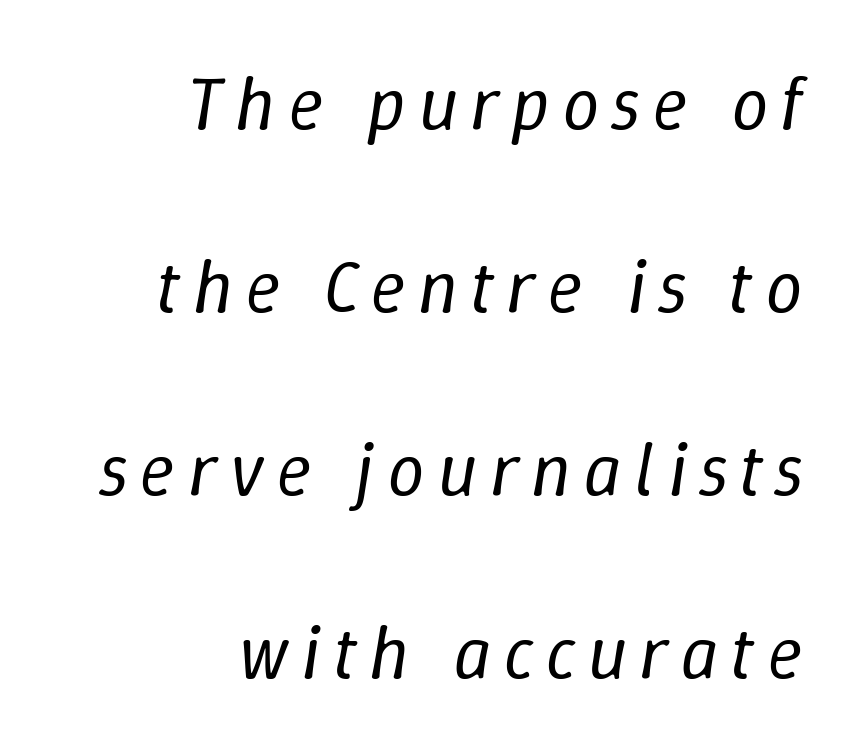
The image shows 75 px regular-weight type, italic (leaning right); set right-aligned, loose line spacing (2.44x), not underlined; low stroke contrast and a medium x-height.
